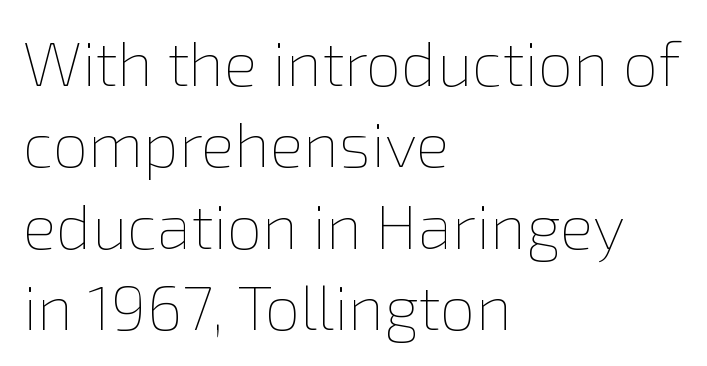
The image shows 63 px thin type, upright; set left-aligned, normal line spacing (1.29x), normal letter spacing, not underlined; low stroke contrast and a medium x-height.
